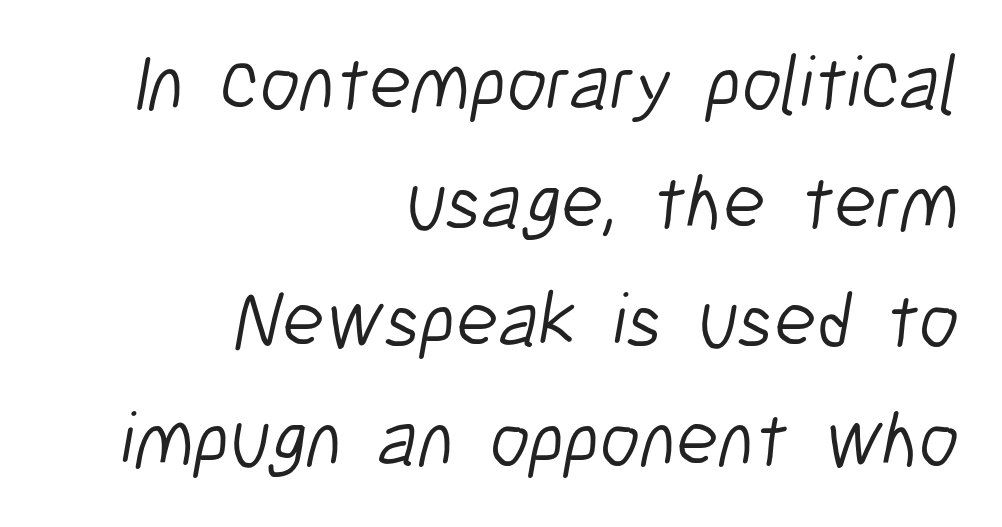
Weight: in the light-to-regular range. Observe the ordinary spacing: letters are neighbours, not strangers. Evenly set lines give the paragraph a standard silhouette. In CSS terms this would be text-align: right.
